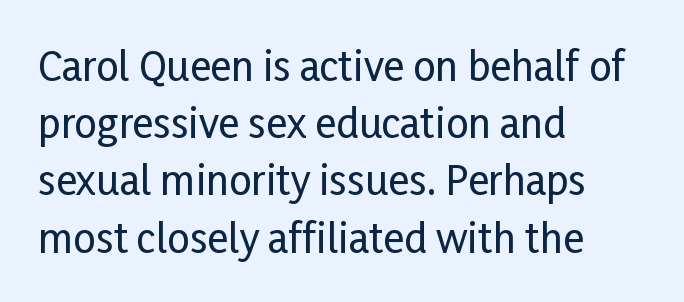
The space directly below the letters is spotless. Here the glyphs are tracked normally, forming tight word shapes. Casual observation: everything's shoved over to the left. Varying glyph widths throughout — classic text-font behaviour.
